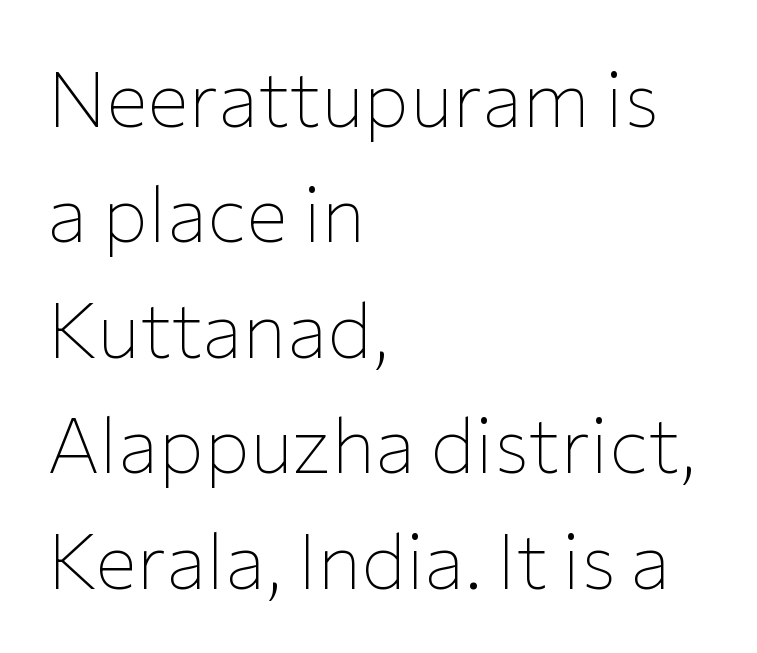
Look at the bottom of the vertical strokes: they stop flat, with no serifs. The horizontal fit of the characters is conventional and even. The font sits on the lighter half of the weight spectrum, regular included. Posture: upright roman.
